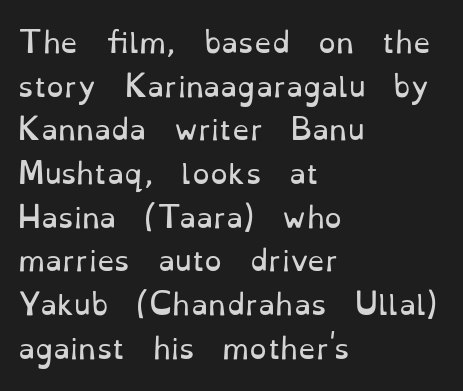
Horizontal bands of white between lines are of average thickness. This is roman type, the default non-slanted kind. Notice how the passage keeps a crisp vertical edge on the left only. This sample uses plain, unmodified letter spacing.
